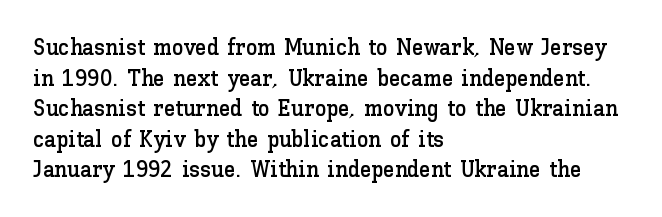
A typesetter would call this leading conventional body-copy spacing. No italicization has been applied; the sample stays upright. Tracking value appears to be zero — textbook default spacing. Short and long lines alike share a common starting point at left. Decoration check: the copy has no underline.
